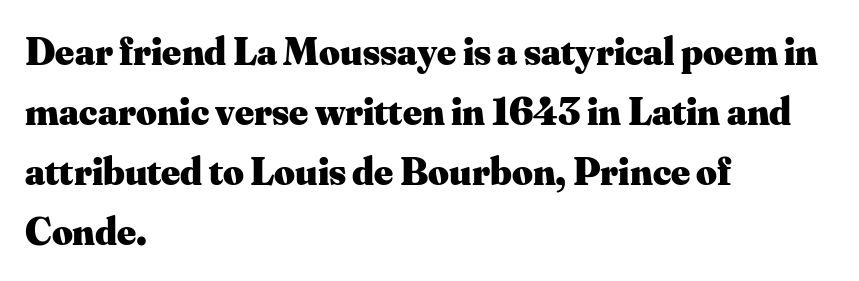
Q: Is the text bold? A: Yes.
Q: Is the text italic (slanted)? A: No, it is upright.
Q: Is the typeface a serif or a sans-serif typeface? A: Serif.
Q: Is the text underlined? A: No.
Q: How is the paragraph aligned? A: Left-aligned.
Q: Is the spacing between letters normal or unusually wide? A: Normal.
Q: Is the spacing between lines tight, normal or loose? A: Normal.
Q: Width (condensed, normal, or wide)? A: Normal.
Q: Stroke contrast? A: Medium.
Q: x-height? A: Small.
Q: Monospaced? A: No.
